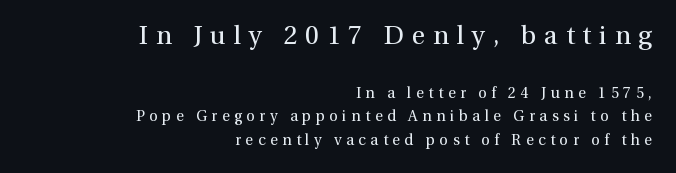
Q: Is the text bold? A: No.
Q: Is the text italic (slanted)? A: No, it is upright.
Q: Is the text underlined? A: No.
Q: How is the paragraph aligned? A: Right-aligned.
Q: Is the spacing between letters normal or unusually wide? A: Unusually wide.
Q: Is the spacing between lines tight, normal or loose? A: Normal.
Q: Which block of text is set in a larger size, the first (top) or the second (bottom)? A: The first (top) one.
